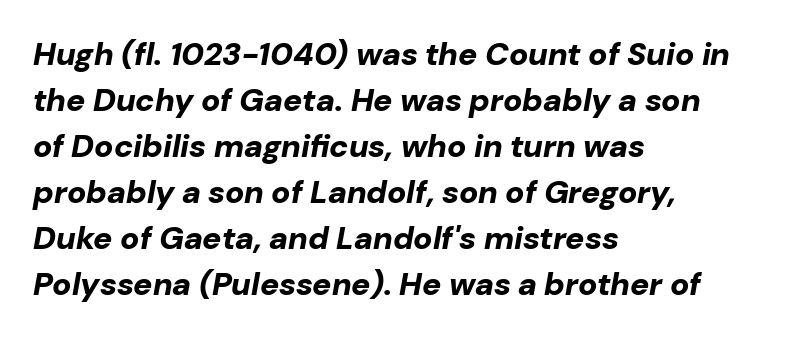
The image shows 32 px bold type, italic (leaning right); set left-aligned, normal line spacing (1.44x), normal letter spacing, not underlined; low stroke contrast and a medium x-height.
